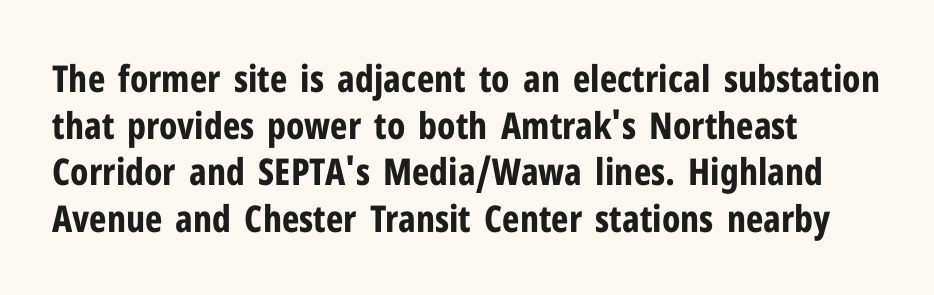
Tall strokes in this sample are plumb rather than angled. The characters look thick and weighty, a clear bold. Is this a fixed-width face? No — the glyphs have proportional, varying widths. Does the leading feel generous? No, just average.
